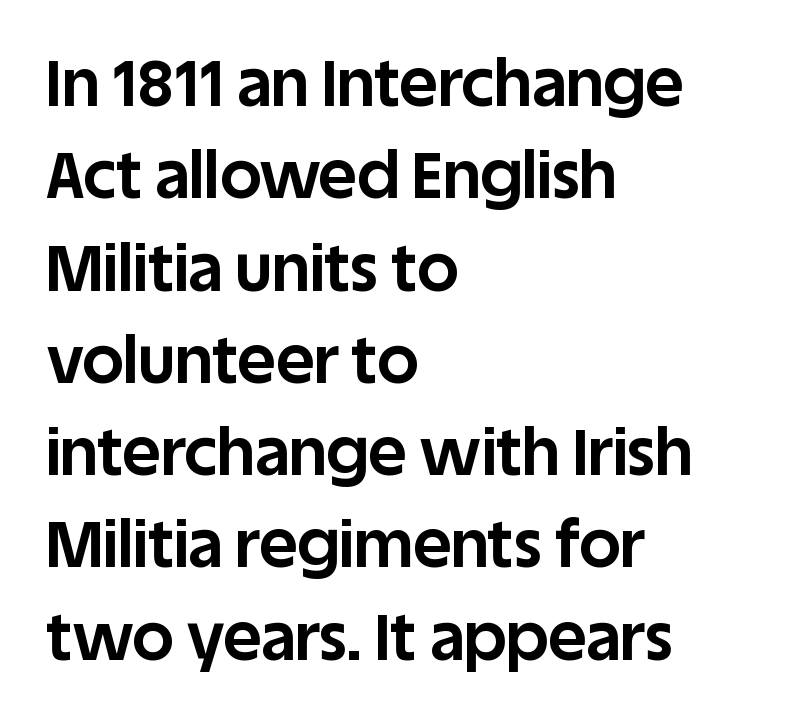
Q: Is the text bold? A: Yes.
Q: Is the text italic (slanted)? A: No, it is upright.
Q: Is the typeface a serif or a sans-serif typeface? A: Sans-serif.
Q: Is the text underlined? A: No.
Q: How is the paragraph aligned? A: Left-aligned.
Q: Is the spacing between letters normal or unusually wide? A: Normal.
Q: Is the spacing between lines tight, normal or loose? A: Normal.
Q: Width (condensed, normal, or wide)? A: Normal.
Q: Stroke contrast? A: Low.
Q: x-height? A: Large.
Q: Monospaced? A: No.
